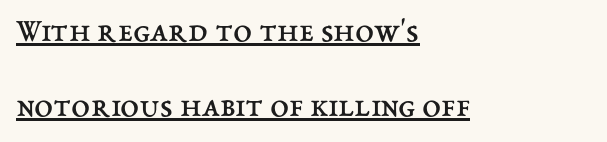
The rendering uses natural spacing where letterforms have individual widths. The setting favours the left margin, as ordinary paragraphs usually do. Students, observe the line beneath the letters — that is underlining. Stroke thickness stays within the range of a standard reading face or lighter. Every stem runs plumb, perpendicular to the baseline.
